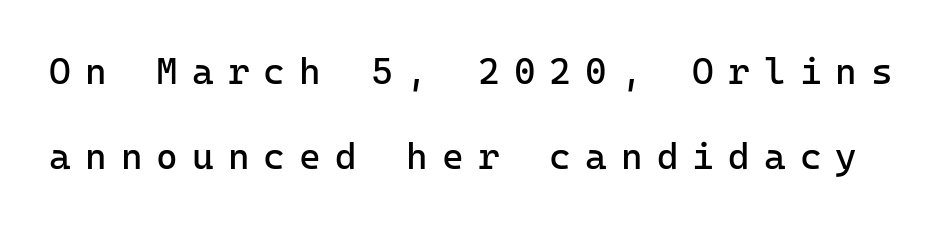
{"serif": "no", "italic": "no", "bold": "no", "weight": "regular", "width": "normal", "stroke_contrast": "low", "x_height": "medium", "monospaced": "yes", "underline": "no", "line_spacing": "loose", "line_spacing_ratio": 2.31, "letter_spacing": "wide", "letter_spacing_em": 0.38, "glyph_px": 37}
